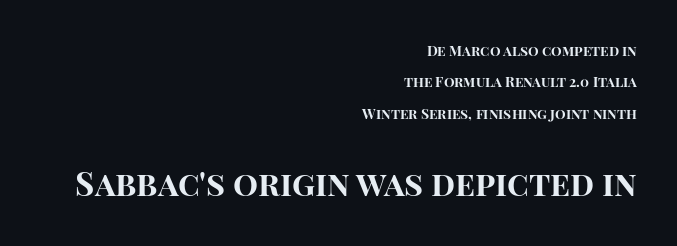
{"serif": "no", "italic": "no", "bold": "yes", "weight": "bold", "width": "normal", "stroke_contrast": "high", "x_height": "large", "monospaced": "no", "underline": "no", "align": "right", "line_spacing": "loose", "line_spacing_ratio": 2.24, "letter_spacing": "normal", "letter_spacing_em": 0.0, "larger_block": "second", "size_ratio": 2.36, "glyph_px": 33}
